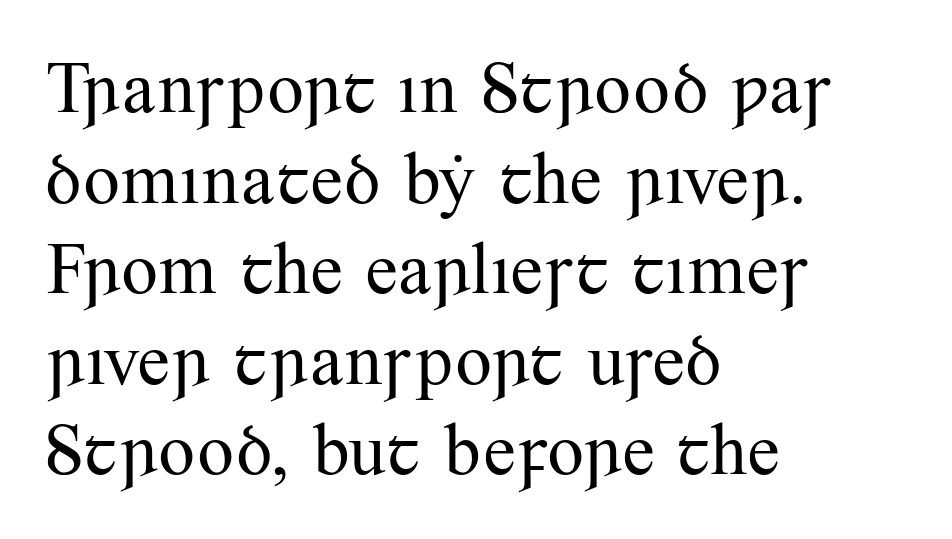
The image shows 73 px regular-weight serif type, upright; set left-aligned, line spacing 1.24x, normal letter spacing, not underlined; medium stroke contrast and a small x-height.
